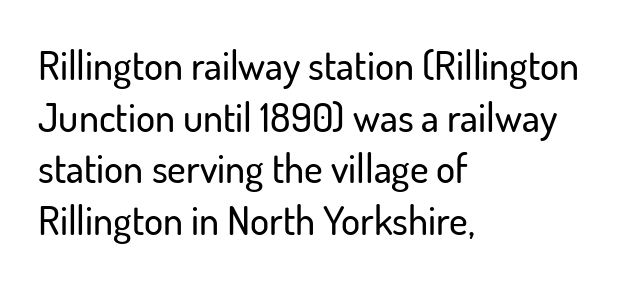
A typesetter would mark this as roman, not italic. Font category for this specimen: sans-serif. In CSS terms this would be text-align: left. Decoration check: the copy has no underline. Short note: letters normally spaced.
